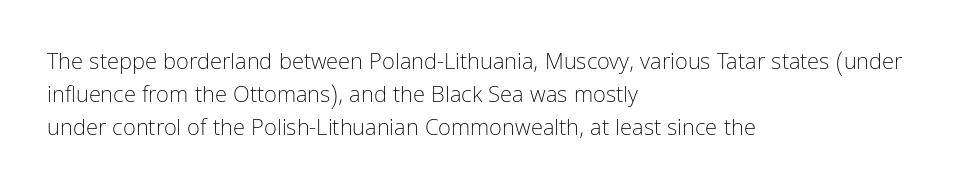
Tall strokes in this sample are plumb rather than angled. Weight: regular or lighter. Tracking value appears to be zero — textbook default spacing. The passage shown stacks its lines at a standard gap. The lines in this sample share a left origin and differ only in where they stop. Anything drawn beneath the words? Only blank space.
